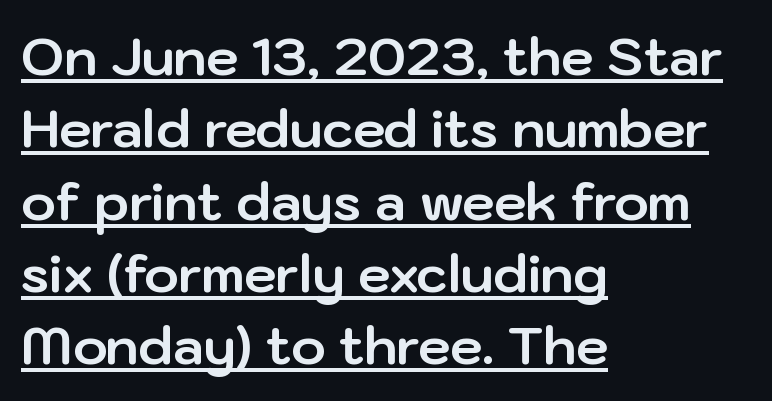
{"serif": "no", "italic": "no", "bold": "yes", "weight": "bold", "width": "normal", "stroke_contrast": "low", "x_height": "medium", "monospaced": "no", "underline": "yes", "align": "left", "line_spacing": "normal", "line_spacing_ratio": 1.39, "letter_spacing": "normal", "letter_spacing_em": 0.0, "glyph_px": 52}
